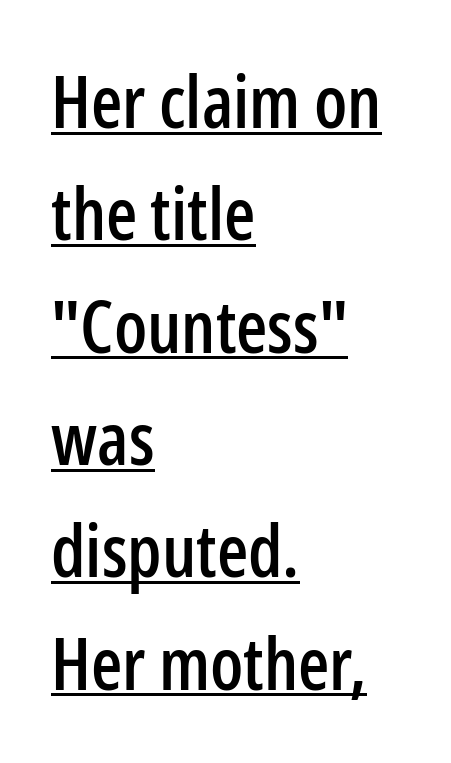
Spacing between characters is what you'd get straight out of the box. Caption: multi-line text, flush left, ragged right. Does a line run under the words? Yes, clearly. This is sans-serif lettering, the kind often seen on screens and signage. Is there much room between lines? A standard amount, neither cramped nor airy. Think of a printed novel: that variable character pitch is what you see here.
